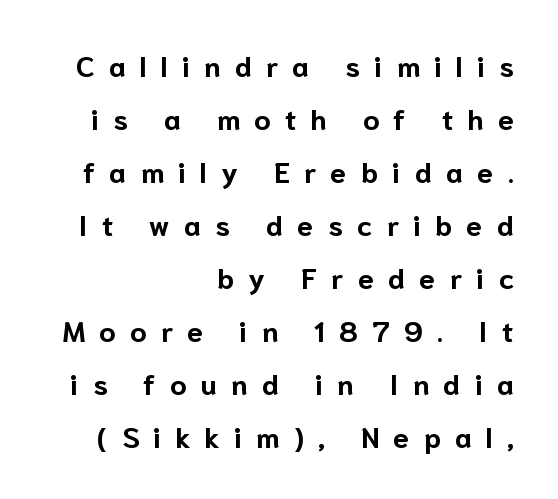
Q: Is the text bold? A: Yes.
Q: Is the text italic (slanted)? A: No, it is upright.
Q: Is the typeface a serif or a sans-serif typeface? A: Sans-serif.
Q: Is the text underlined? A: No.
Q: How is the paragraph aligned? A: Right-aligned.
Q: Is the spacing between letters normal or unusually wide? A: Unusually wide.
Q: Width (condensed, normal, or wide)? A: Normal.
Q: Stroke contrast? A: Low.
Q: x-height? A: Medium.
Q: Monospaced? A: No.
